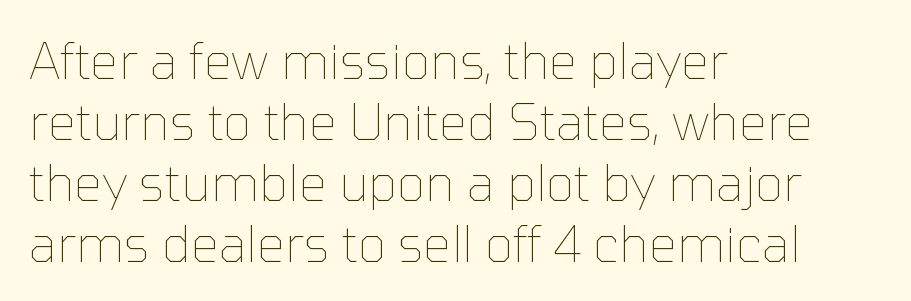
{"italic": "no", "bold": "no", "weight": "thin", "width": "normal", "stroke_contrast": "low", "x_height": "medium", "monospaced": "no", "underline": "no", "align": "left", "line_spacing_ratio": 1.22, "letter_spacing": "normal", "letter_spacing_em": 0.0, "glyph_px": 50}
